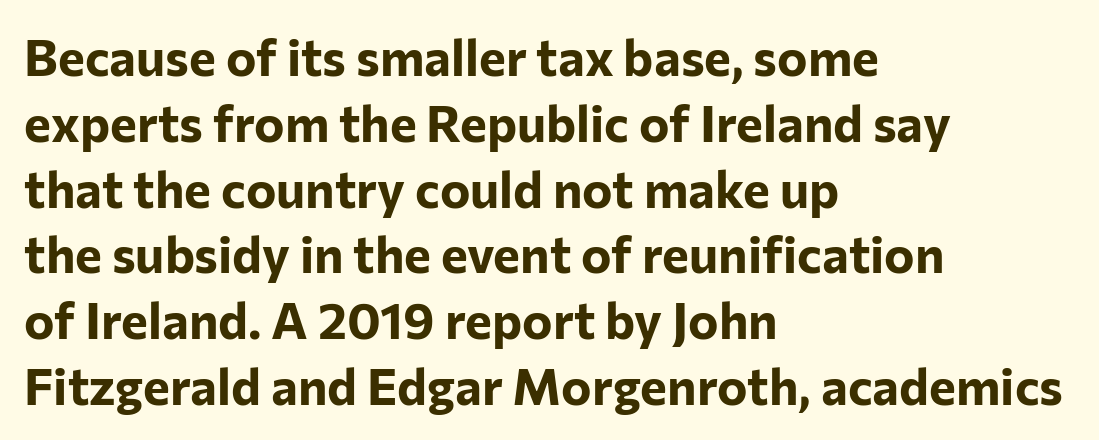
Spacing verdict: proportional, widths tailored to each character. Short and long lines alike share a common starting point at left. Bold? Absolutely — the strokes are thick and heavy. The letters stand straight up with perfectly vertical stems.
